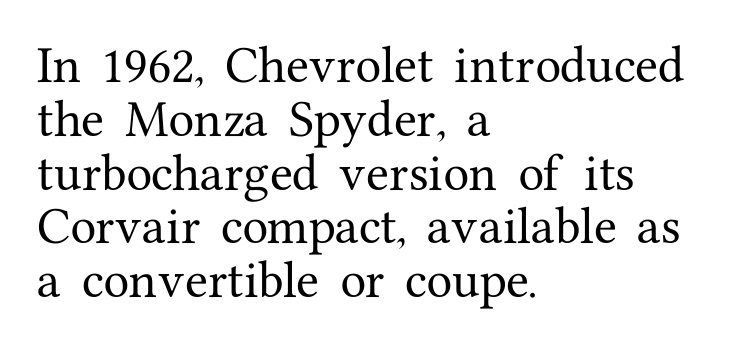
The image shows 42 px serif type, upright; set left-aligned, normal line spacing (1.28x), normal letter spacing, not underlined; medium stroke contrast and a medium x-height.
